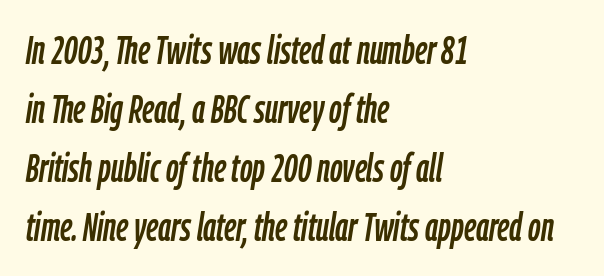
Q: Is the text italic (slanted)? A: Yes, it leans right by about 9 degrees.
Q: Is the text underlined? A: No.
Q: How is the paragraph aligned? A: Left-aligned.
Q: Is the spacing between letters normal or unusually wide? A: Normal.
Q: Is the spacing between lines tight, normal or loose? A: Normal.
Q: Width (condensed, normal, or wide)? A: Condensed.
Q: Stroke contrast? A: Low.
Q: x-height? A: Medium.
Q: Monospaced? A: No.
